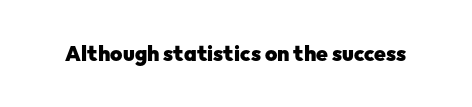
{"italic": "no", "bold": "yes", "underline": "no", "letter_spacing": "normal", "letter_spacing_em": 0.0, "glyph_px": 21}
